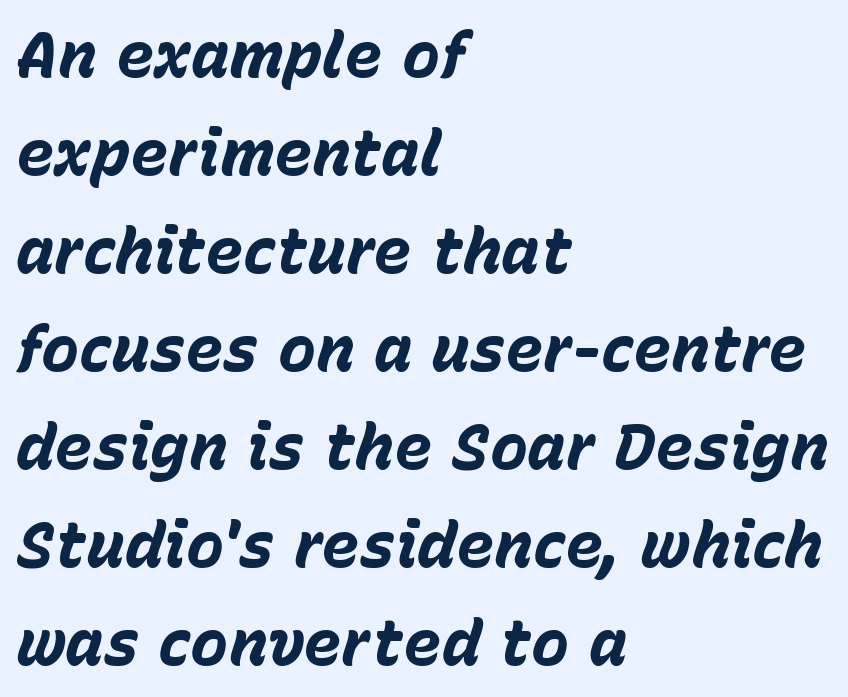
The image shows 64 px bold type, italic (leaning right); set left-aligned, normal line spacing (1.53x), normal letter spacing, not underlined; low stroke contrast and a medium x-height.
